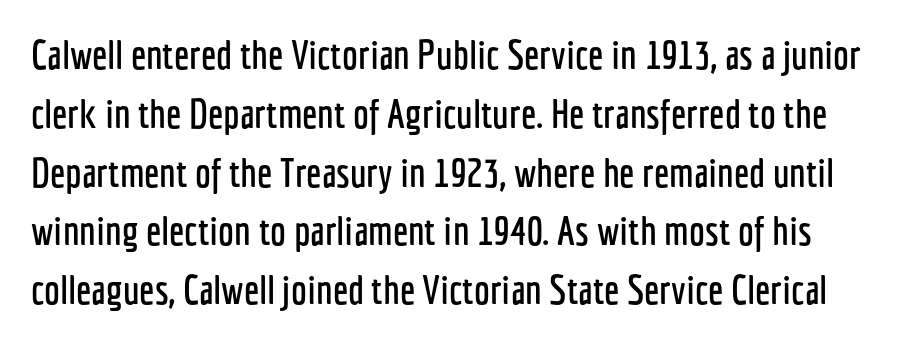
Q: Is the text italic (slanted)? A: No, it is upright.
Q: Is the typeface a serif or a sans-serif typeface? A: Sans-serif.
Q: Is the text underlined? A: No.
Q: Is the spacing between letters normal or unusually wide? A: Normal.
Q: Is the spacing between lines tight, normal or loose? A: Normal.
Q: Width (condensed, normal, or wide)? A: Condensed.
Q: Stroke contrast? A: Low.
Q: x-height? A: Medium.
Q: Monospaced? A: No.
